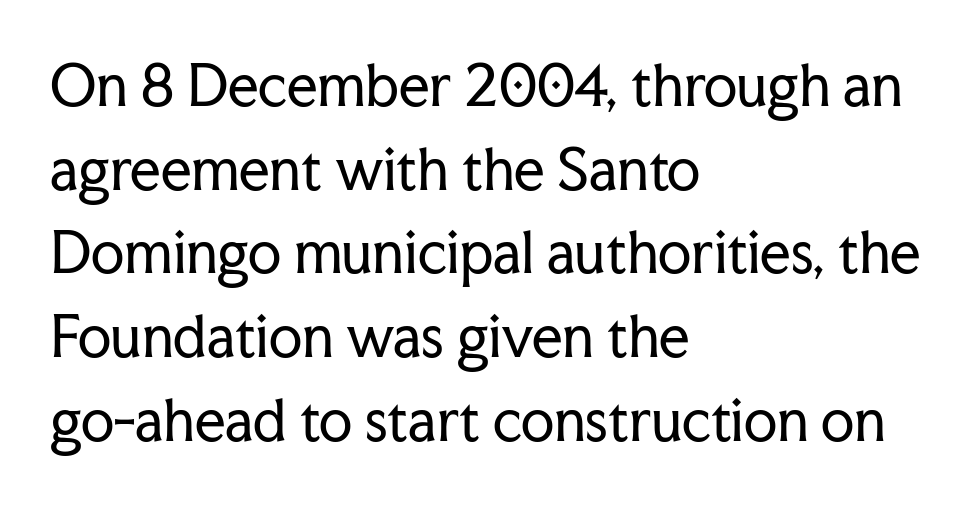
How would I describe the line gaps? Plain and ordinary. Quick note: underline off. Line starts are locked; line ends wander. In terms of posture, this sample is upright. The rendering uses natural spacing where letterforms have individual widths.
